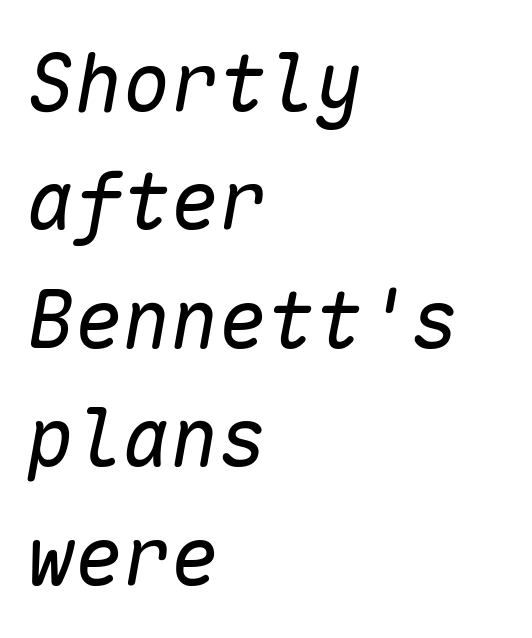
Q: Is the text bold? A: No.
Q: Is the text italic (slanted)? A: Yes, it leans right by about 10 degrees.
Q: Is the text underlined? A: No.
Q: How is the paragraph aligned? A: Left-aligned.
Q: Is the spacing between letters normal or unusually wide? A: Normal.
Q: Is the spacing between lines tight, normal or loose? A: Normal.
Q: Width (condensed, normal, or wide)? A: Normal.
Q: Stroke contrast? A: Low.
Q: x-height? A: Medium.
Q: Monospaced? A: Yes.
